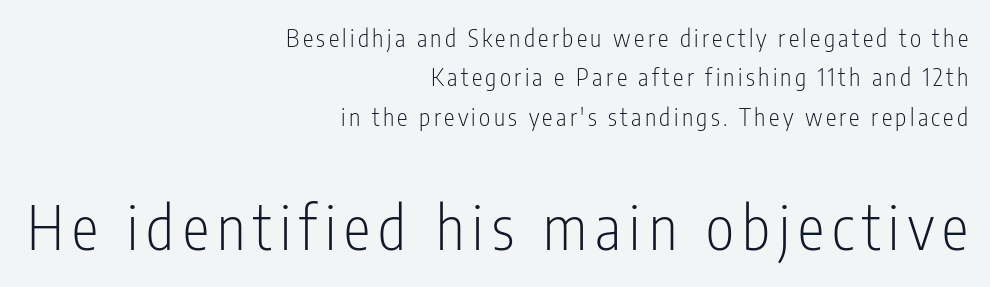
Q: Is the text bold? A: No.
Q: Is the text italic (slanted)? A: No, it is upright.
Q: Is the typeface a serif or a sans-serif typeface? A: Sans-serif.
Q: Is the text underlined? A: No.
Q: How is the paragraph aligned? A: Right-aligned.
Q: Is the spacing between lines tight, normal or loose? A: Normal.
Q: Which block of text is set in a larger size, the first (top) or the second (bottom)? A: The second (bottom) one.
Q: Width (condensed, normal, or wide)? A: Condensed.
Q: Stroke contrast? A: Low.
Q: x-height? A: Medium.
Q: Monospaced? A: No.
